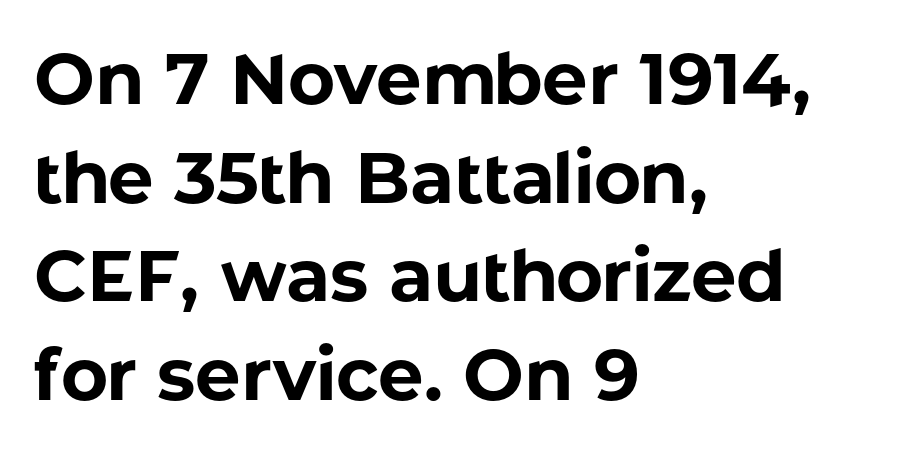
Q: Is the text bold? A: Yes.
Q: Is the text italic (slanted)? A: No, it is upright.
Q: Is the typeface a serif or a sans-serif typeface? A: Sans-serif.
Q: Is the text underlined? A: No.
Q: How is the paragraph aligned? A: Left-aligned.
Q: Is the spacing between letters normal or unusually wide? A: Normal.
Q: Is the spacing between lines tight, normal or loose? A: Normal.
Q: Width (condensed, normal, or wide)? A: Normal.
Q: Stroke contrast? A: Low.
Q: x-height? A: Medium.
Q: Monospaced? A: No.
